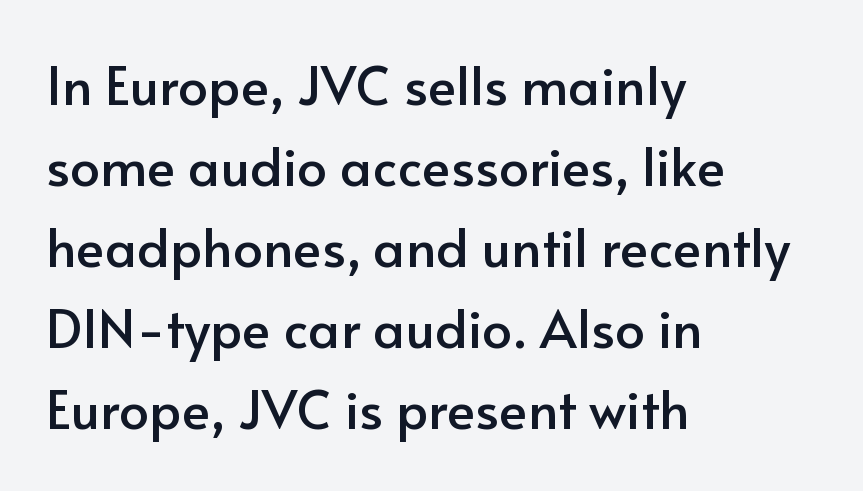
Q: Is the text italic (slanted)? A: No, it is upright.
Q: Is the typeface a serif or a sans-serif typeface? A: Sans-serif.
Q: Is the text underlined? A: No.
Q: How is the paragraph aligned? A: Left-aligned.
Q: Is the spacing between letters normal or unusually wide? A: Normal.
Q: Is the spacing between lines tight, normal or loose? A: Normal.
Q: Width (condensed, normal, or wide)? A: Normal.
Q: Stroke contrast? A: Low.
Q: x-height? A: Small.
Q: Monospaced? A: No.
